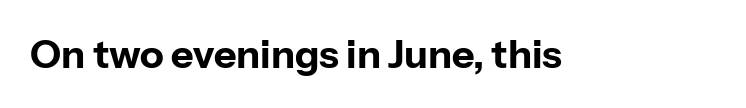
The image shows 39 px bold sans-serif type, upright; set normal letter spacing, not underlined; low stroke contrast and a medium x-height.
